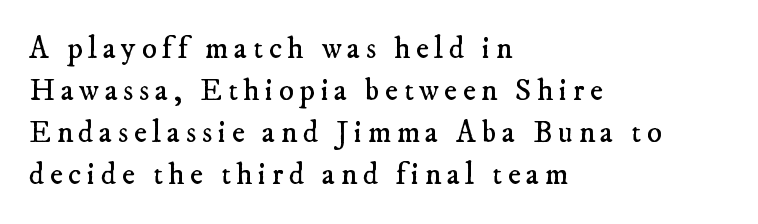
The image shows 31 px regular-weight serif type; set left-aligned, normal line spacing (1.35x), not underlined; low stroke contrast and a small x-height.
